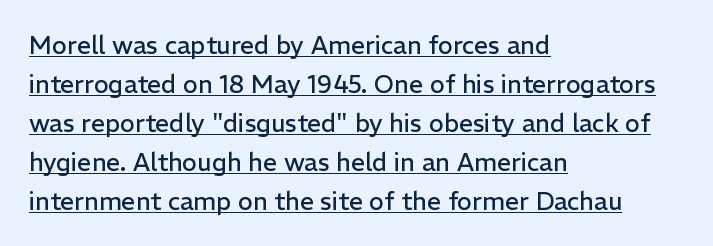
Letters have the restrained weight of plain body copy at most. In designer terms, the underline attribute is active on this setting. Compared with typical paragraphs, the rows here are spaced about the same. The typography opts for an upright posture over an oblique one.
